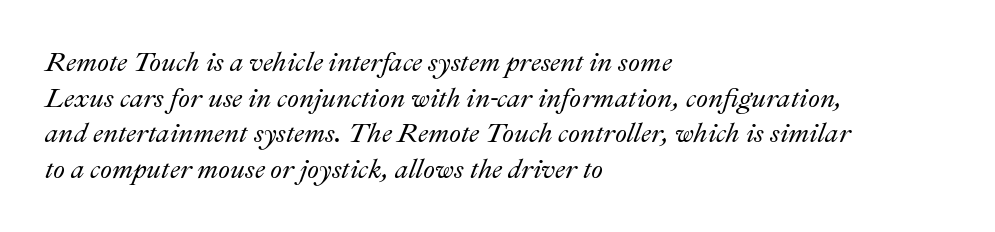
Q: Is the text italic (slanted)? A: Yes, it leans right by about 22 degrees.
Q: Is the text underlined? A: No.
Q: How is the paragraph aligned? A: Left-aligned.
Q: Is the spacing between letters normal or unusually wide? A: Normal.
Q: Is the spacing between lines tight, normal or loose? A: Normal.
